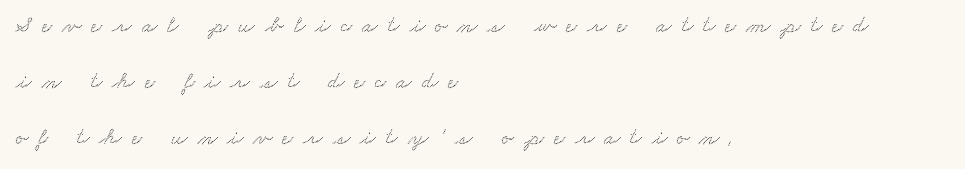
The space beneath each line is pristine and unruled. One glance says open: line gaps are wider than usual. Left-aligned paragraph, ragged on the right. Does extra space separate the letters? Yes, quite a lot of it.
